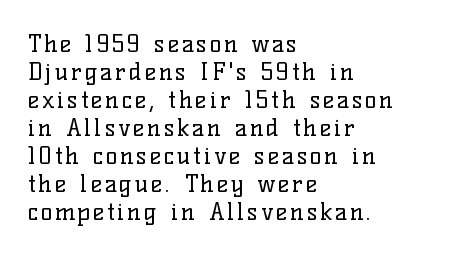
{"italic": "no", "bold": "no", "underline": "no", "align": "left", "line_spacing_ratio": 1.17, "glyph_px": 24}
